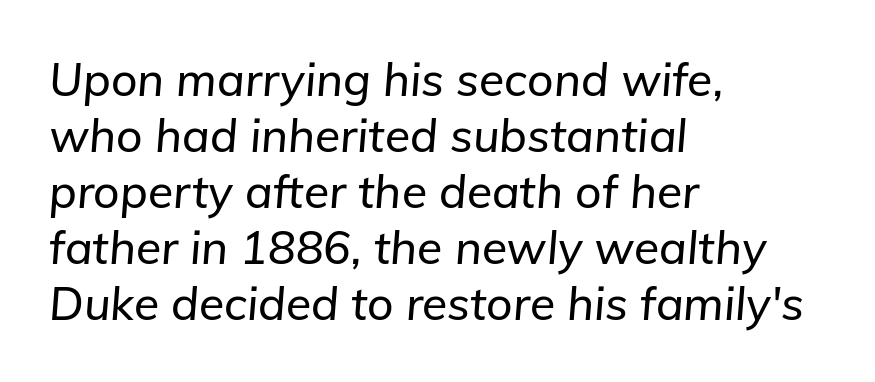
Q: Is the text italic (slanted)? A: Yes, it leans right by about 5 degrees.
Q: Is the text underlined? A: No.
Q: How is the paragraph aligned? A: Left-aligned.
Q: Is the spacing between letters normal or unusually wide? A: Normal.
Q: Width (condensed, normal, or wide)? A: Normal.
Q: Stroke contrast? A: Low.
Q: x-height? A: Medium.
Q: Monospaced? A: No.
